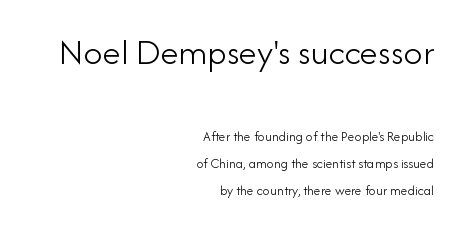
Each letter keeps its own natural width here, so spacing adapts to shape. Designer's note — italics off, roman on. No heavy texture on the line: the type isn't bold. Which chunk is bigger? The first one — the top block dwarfs the bottom.
